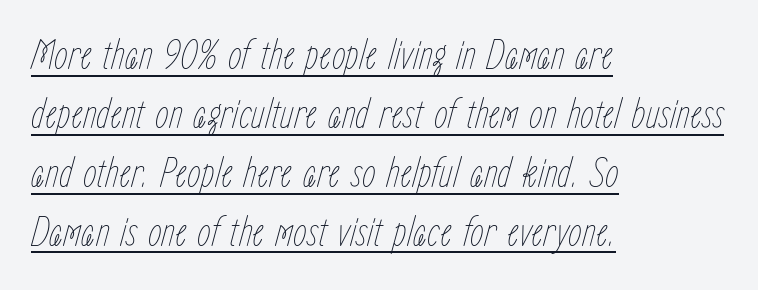
The image shows 44 px thin, condensed type, italic (leaning right); set left-aligned, normal line spacing (1.34x), normal letter spacing, underlined; low stroke contrast and a medium x-height.
